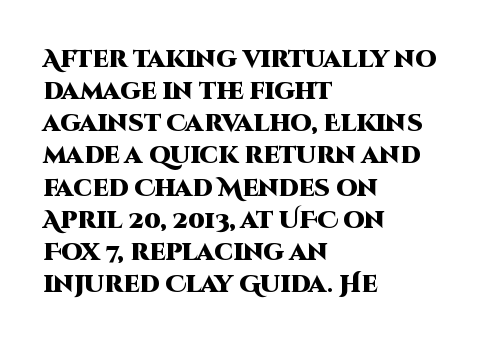
Heavy-handed strokes throughout: this text is bold. Ordinary non-slanted type is in use. The text block is weighted toward the left margin, trailing off unevenly rightward. Students, observe: this is what conventionally led text looks like. Students, note that the glyphs here touch the page at normal intervals. The words here are not underlined.
